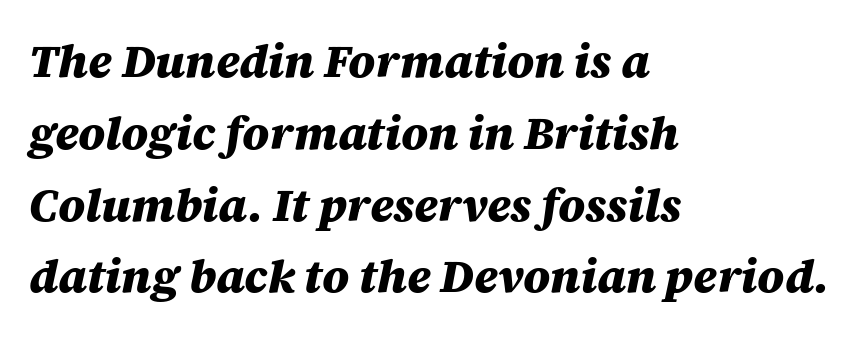
Notice how descenders clear the ascenders below comfortably — that's standard leading. Horizontally, the lines are justified to the leading edge only. Type without underlining. Is this a fixed-width face? No — the glyphs have proportional, varying widths.
